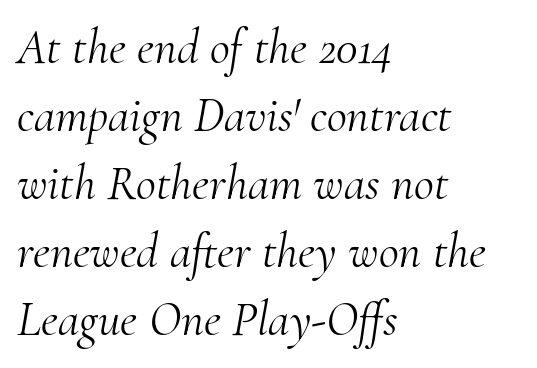
{"serif": "yes", "italic": "yes", "lean": "right", "slant_degrees": 10, "bold": "no", "weight": "light", "width": "normal", "stroke_contrast": "medium", "x_height": "small", "monospaced": "no", "underline": "no", "align": "left", "line_spacing": "normal", "line_spacing_ratio": 1.39, "letter_spacing": "normal", "letter_spacing_em": 0.0, "glyph_px": 49}
